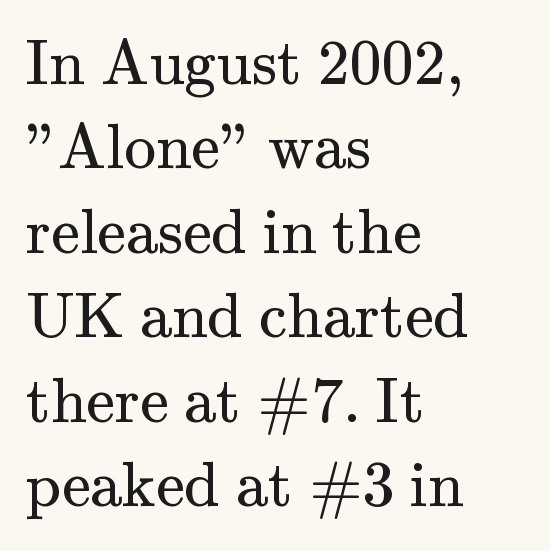
A typesetter would call this proportional, since set widths differ per character. Alignment: flush left. Words float on clear page, feet unadorned. Upright lettering throughout.
